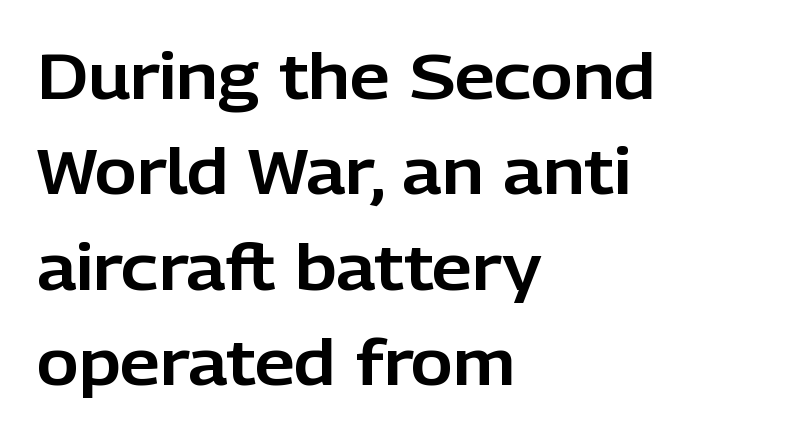
Compared with a centered layout, this one pins lines to the left instead. Compared with typical body copy, the letter spacing here is the same. The string is rendered with underlining switched off. If you drew a line through each stem, it would be perfectly vertical. Character widths vary here, with narrow letters taking less room than wide ones.
